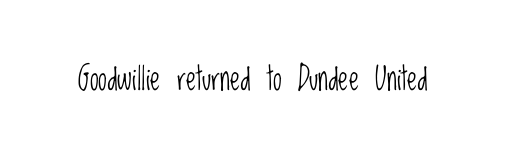
{"serif": "no", "italic": "no", "bold": "no", "weight": "light", "width": "condensed", "stroke_contrast": "low", "x_height": "large", "monospaced": "no", "underline": "no", "letter_spacing": "normal", "letter_spacing_em": 0.0, "glyph_px": 32}
